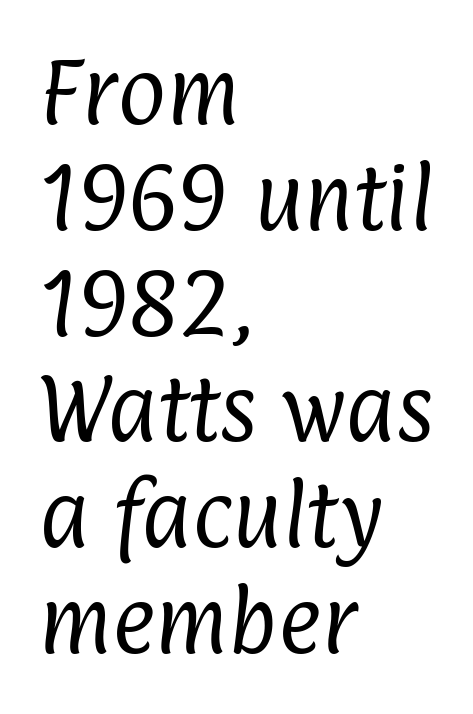
The image shows 74 px regular-weight, condensed sans-serif type; set left-aligned, normal line spacing (1.43x), normal letter spacing, not underlined; low stroke contrast and a medium x-height.
